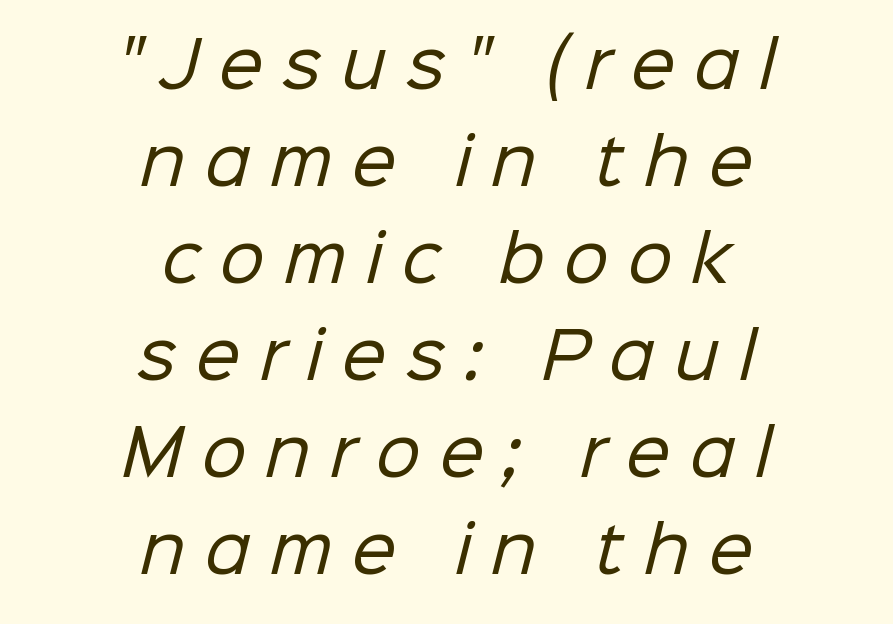
The image shows 63 px regular-weight sans-serif type; set centered, normal line spacing (1.54x), unusually wide letter spacing (+0.31 em), not underlined; low stroke contrast and a medium x-height.
